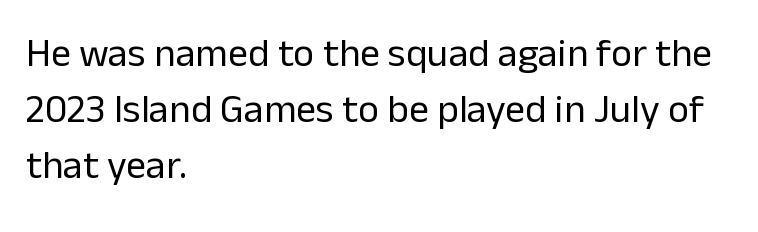
I'd call this a sans setting — the letters go barefoot. You could call the tracking neutral — neither tight nor loose. No letter is thick-stroked: the sample isn't bold. These lines were composed using upright roman letters. Caption: multi-line text, flush left, ragged right. These lines sit exactly where default settings would place them.
